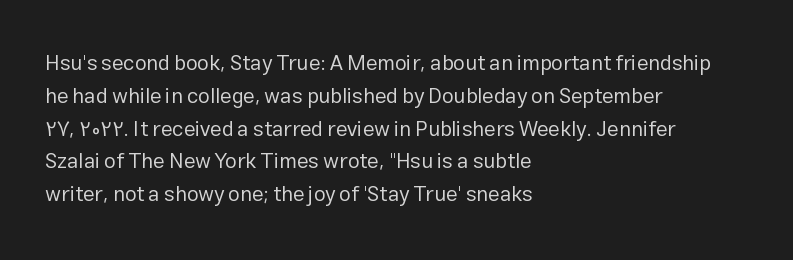
Q: Is the text bold? A: No.
Q: Is the text italic (slanted)? A: No, it is upright.
Q: Is the text underlined? A: No.
Q: How is the paragraph aligned? A: Left-aligned.
Q: Is the spacing between letters normal or unusually wide? A: Normal.
Q: Is the spacing between lines tight, normal or loose? A: Normal.
